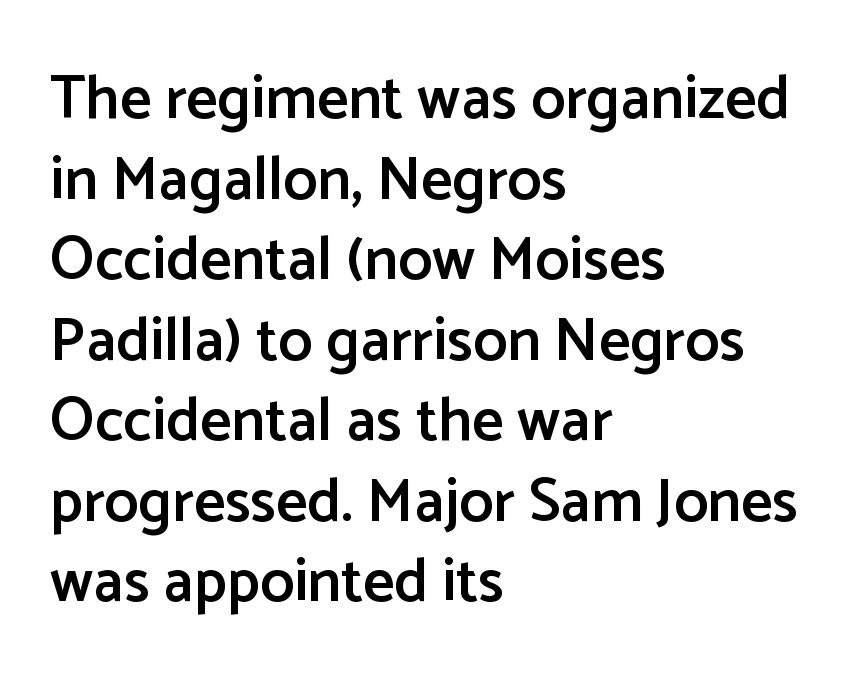
I'd describe the lettering as semibold — firm but not a full bold. Glyph-to-glyph distance matches everyday printed text. Observe the absence of serifs on each vertical stroke in this sample. The lines are quadded left. Spacing verdict: proportional, widths tailored to each character.
